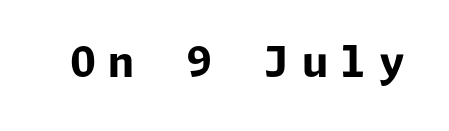
Q: Is the text bold? A: Yes.
Q: Is the text italic (slanted)? A: No, it is upright.
Q: Is the typeface a serif or a sans-serif typeface? A: Sans-serif.
Q: Is the text underlined? A: No.
Q: Is the spacing between letters normal or unusually wide? A: Unusually wide.
Q: Width (condensed, normal, or wide)? A: Normal.
Q: Stroke contrast? A: Low.
Q: x-height? A: Medium.
